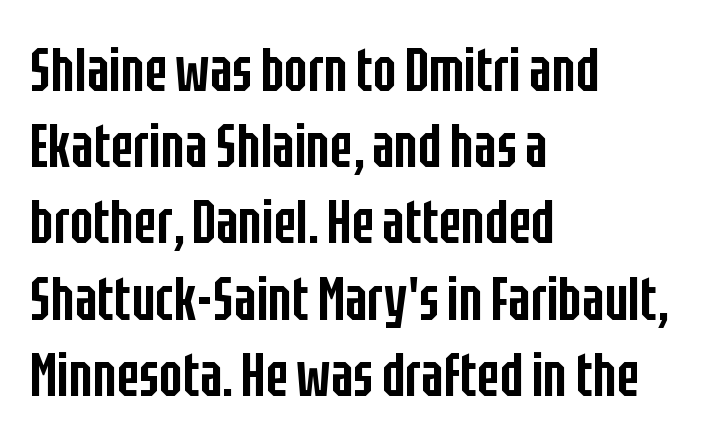
The image shows 61 px semibold, condensed sans-serif type, upright; set left-aligned, normal line spacing (1.25x), normal letter spacing, not underlined; low stroke contrast and a large x-height.
